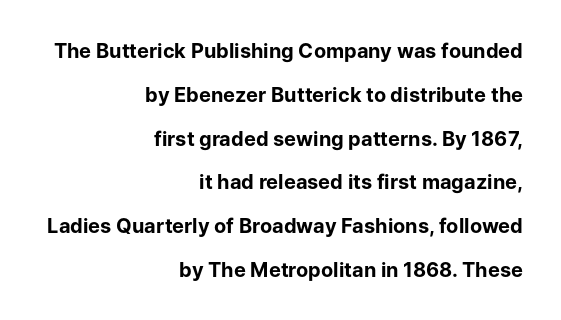
Q: Is the text bold? A: Yes.
Q: Is the text italic (slanted)? A: No, it is upright.
Q: Is the text underlined? A: No.
Q: How is the paragraph aligned? A: Right-aligned.
Q: Is the spacing between letters normal or unusually wide? A: Normal.
Q: Is the spacing between lines tight, normal or loose? A: Loose.
